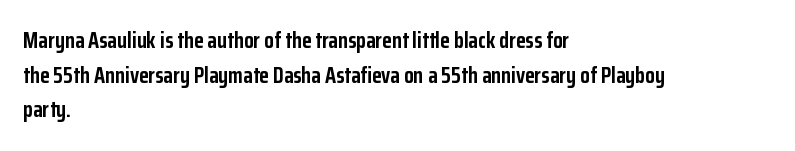
{"italic": "no", "bold": "yes", "underline": "no", "align": "left", "line_spacing": "normal", "line_spacing_ratio": 1.57, "letter_spacing": "normal", "letter_spacing_em": 0.0, "glyph_px": 22}
